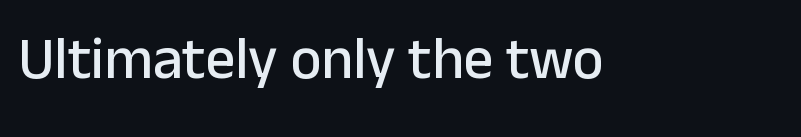
{"serif": "no", "italic": "no", "width": "normal", "stroke_contrast": "low", "x_height": "medium", "monospaced": "no", "underline": "no", "letter_spacing": "normal", "letter_spacing_em": 0.0, "glyph_px": 59}
